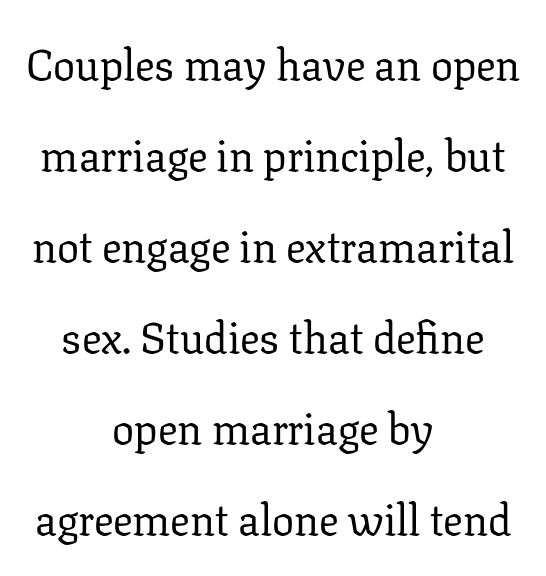
{"serif": "yes", "italic": "no", "bold": "no", "weight": "regular", "width": "normal", "stroke_contrast": "low", "x_height": "medium", "monospaced": "no", "underline": "no", "align": "center", "line_spacing": "loose", "line_spacing_ratio": 2.07, "letter_spacing": "normal", "letter_spacing_em": 0.0, "glyph_px": 44}
